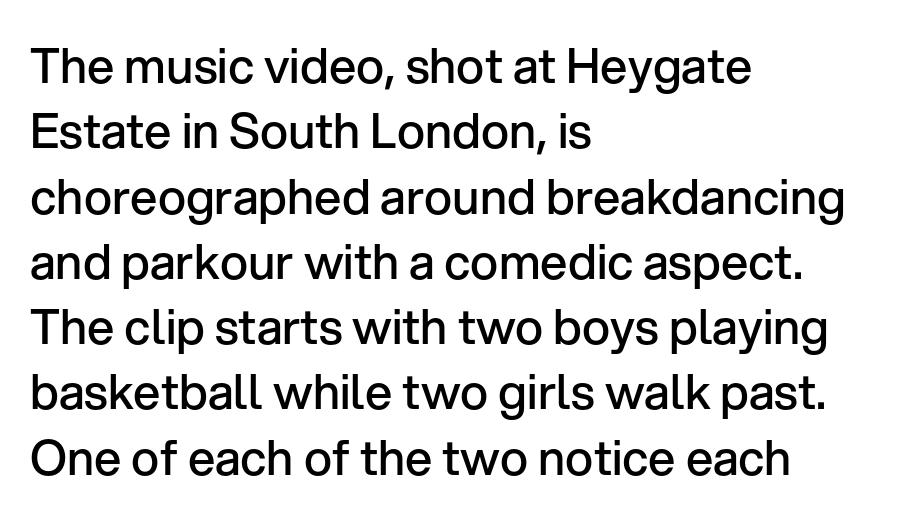
The image shows 48 px semibold sans-serif type, upright; set left-aligned, normal line spacing (1.36x), normal letter spacing, not underlined; low stroke contrast and a medium x-height.
